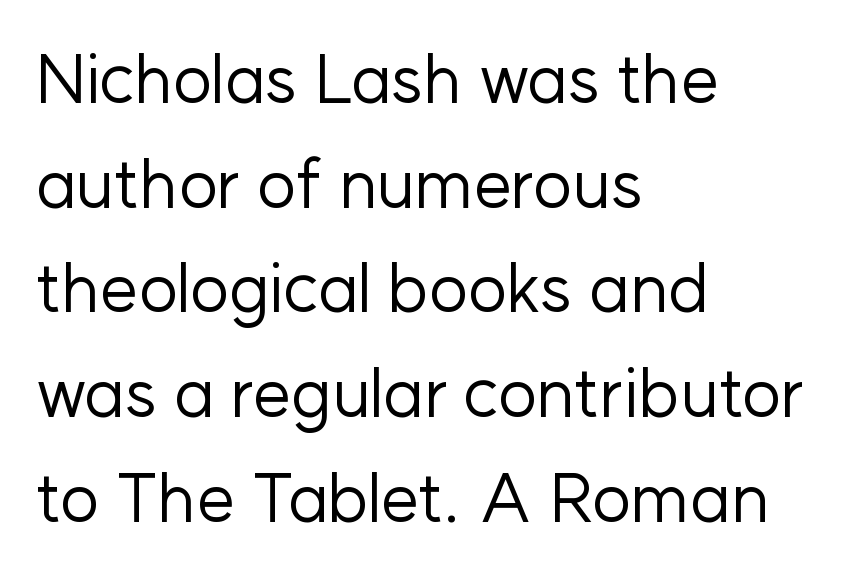
Q: Is the text bold? A: No.
Q: Is the text italic (slanted)? A: No, it is upright.
Q: Is the typeface a serif or a sans-serif typeface? A: Sans-serif.
Q: Is the text underlined? A: No.
Q: How is the paragraph aligned? A: Left-aligned.
Q: Is the spacing between letters normal or unusually wide? A: Normal.
Q: Is the spacing between lines tight, normal or loose? A: Normal.
Q: Width (condensed, normal, or wide)? A: Normal.
Q: Stroke contrast? A: Low.
Q: x-height? A: Medium.
Q: Monospaced? A: No.
